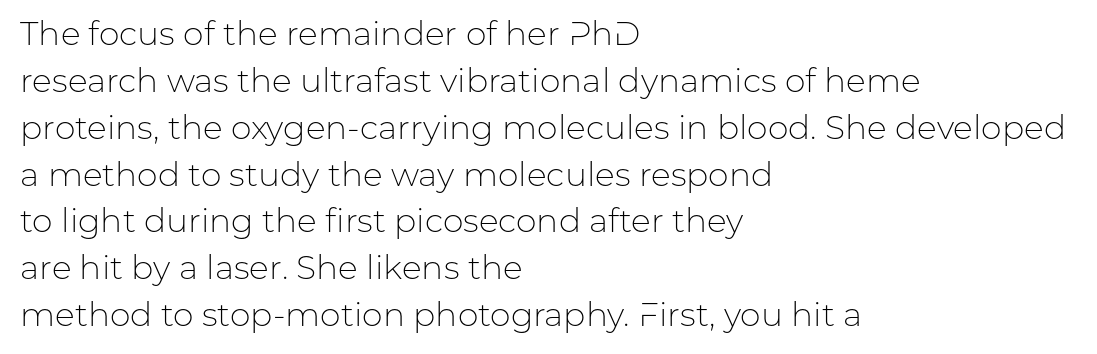
The image shows 33 px light sans-serif type, upright; set left-aligned, normal line spacing (1.42x), normal letter spacing, not underlined; low stroke contrast and a medium x-height.
